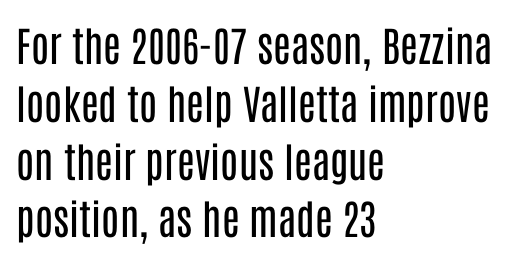
The image shows 41 px regular-weight, condensed sans-serif type, upright; set left-aligned, normal line spacing (1.41x), normal letter spacing, not underlined; low stroke contrast and a large x-height.
